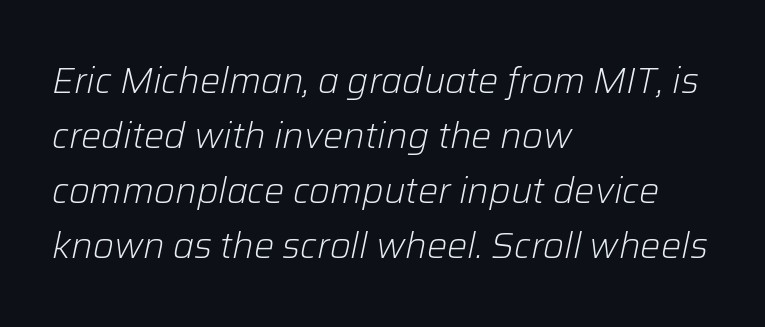
The image shows 36 px light type, italic (leaning right); set left-aligned, normal line spacing (1.53x), normal letter spacing, not underlined; low stroke contrast and a medium x-height.
